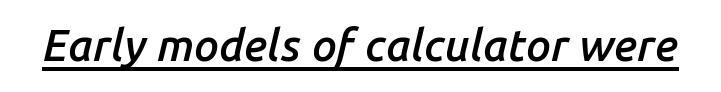
Q: Is the text bold? A: Semi-bold.
Q: Is the text italic (slanted)? A: Yes, it leans right by about 14 degrees.
Q: Is the text underlined? A: Yes.
Q: Is the spacing between letters normal or unusually wide? A: Normal.
Q: Width (condensed, normal, or wide)? A: Normal.
Q: Stroke contrast? A: Low.
Q: x-height? A: Medium.
Q: Monospaced? A: No.
